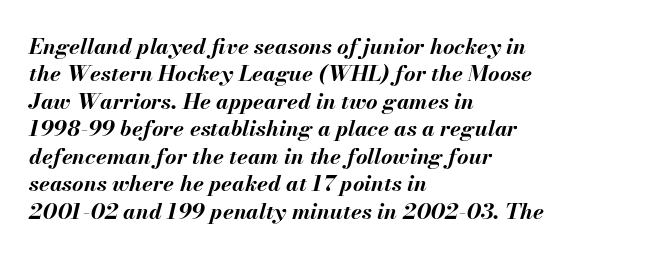
Q: Is the text bold? A: Yes.
Q: Is the text italic (slanted)? A: Yes, it leans right by about 13 degrees.
Q: Is the text underlined? A: No.
Q: How is the paragraph aligned? A: Left-aligned.
Q: Is the spacing between letters normal or unusually wide? A: Normal.
Q: Is the spacing between lines tight, normal or loose? A: Normal.
